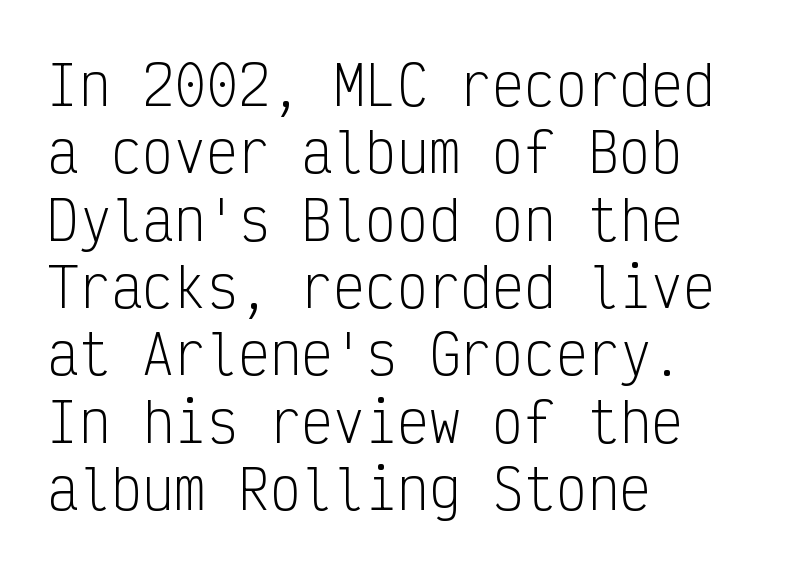
{"serif": "no", "italic": "no", "bold": "no", "weight": "light", "width": "condensed", "stroke_contrast": "low", "x_height": "medium", "monospaced": "yes", "underline": "no", "align": "left", "line_spacing": "normal", "line_spacing_ratio": 1.27, "letter_spacing": "normal", "letter_spacing_em": 0.0, "glyph_px": 53}
